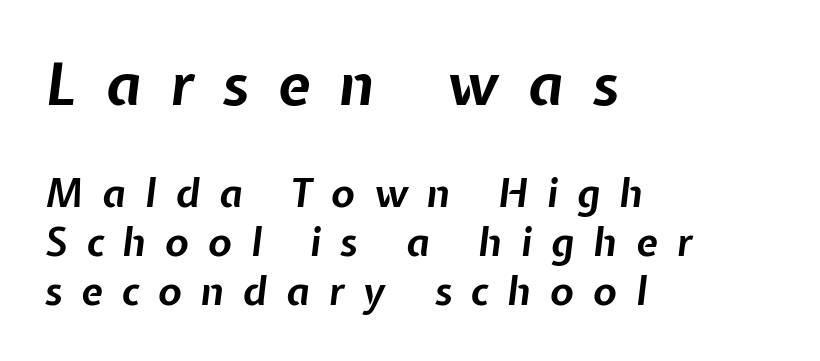
A typesetter would call this proportional, since set widths differ per character. Quick note: interline space is typical. Words float on clear page, feet unadorned. The typography opts for an oblique posture over an upright one. You could only call the tracking loose — the letters float apart. Does the copy run flush right? No — it runs flush left.
